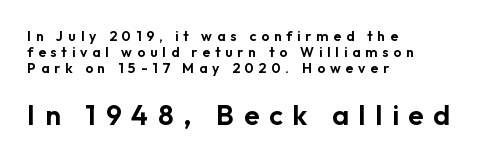
A roman cut, with each character standing at attention. Which margin do the lines hug? The left one — the right edge is uneven. The leading is snug, giving the passage a crowded texture. The strip under each line holds only bare page.
